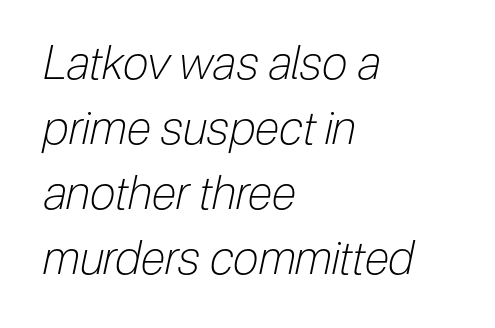
{"italic": "yes", "lean": "right", "slant_degrees": 12, "bold": "no", "weight": "light", "width": "condensed", "stroke_contrast": "low", "x_height": "medium", "monospaced": "no", "underline": "no", "align": "left", "line_spacing": "normal", "line_spacing_ratio": 1.41, "letter_spacing": "normal", "letter_spacing_em": 0.0, "glyph_px": 46}
